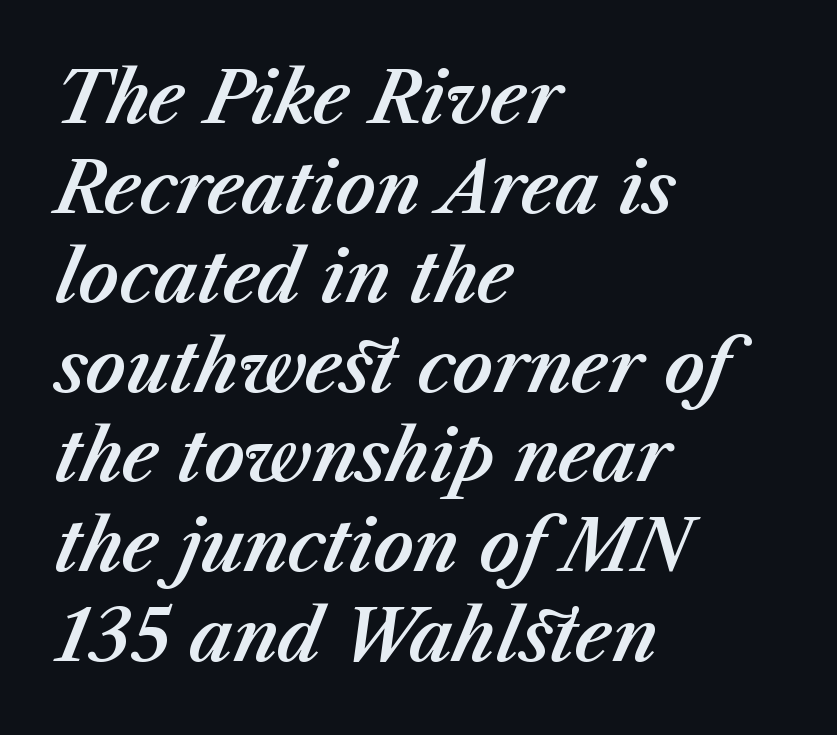
{"italic": "yes", "lean": "right", "slant_degrees": 23, "width": "normal", "stroke_contrast": "medium", "x_height": "medium", "monospaced": "no", "underline": "no", "align": "left", "line_spacing": "normal", "line_spacing_ratio": 1.28, "letter_spacing": "normal", "letter_spacing_em": 0.0, "glyph_px": 70}
